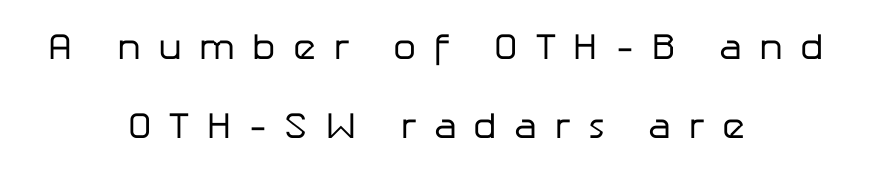
The image shows 37 px regular-weight sans-serif type, upright; set centered, loose line spacing (2.14x), unusually wide letter spacing (+0.46 em), not underlined; low stroke contrast and a medium x-height.
